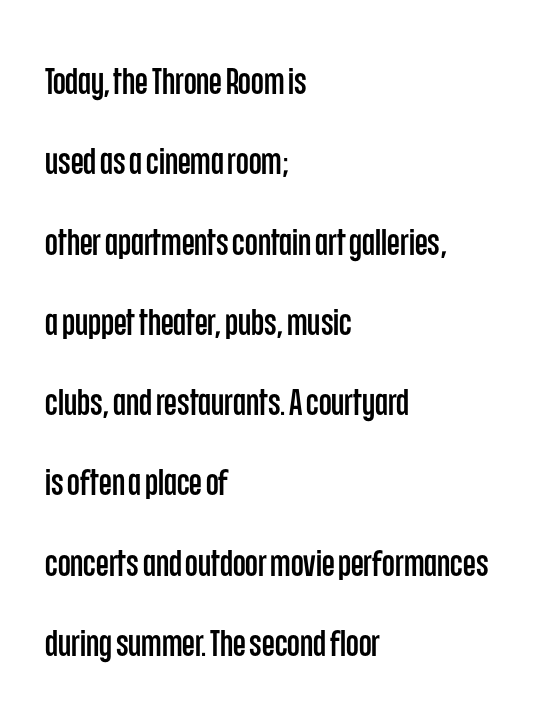
{"serif": "no", "italic": "no", "width": "condensed", "stroke_contrast": "low", "x_height": "large", "monospaced": "no", "underline": "no", "align": "left", "line_spacing": "loose", "line_spacing_ratio": 2.17, "letter_spacing": "normal", "letter_spacing_em": 0.0, "glyph_px": 37}
